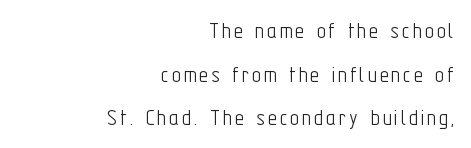
The typesetting does not lean heavy: it is not bold. The string is rendered with underlining switched off. Every row of glyphs terminates at an identical x-position on the right. The specimen reads as upright at a glance.
